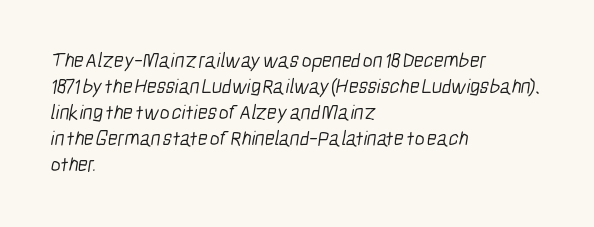
Q: Is the text bold? A: No.
Q: Is the text underlined? A: No.
Q: How is the paragraph aligned? A: Left-aligned.
Q: Is the spacing between letters normal or unusually wide? A: Normal.
